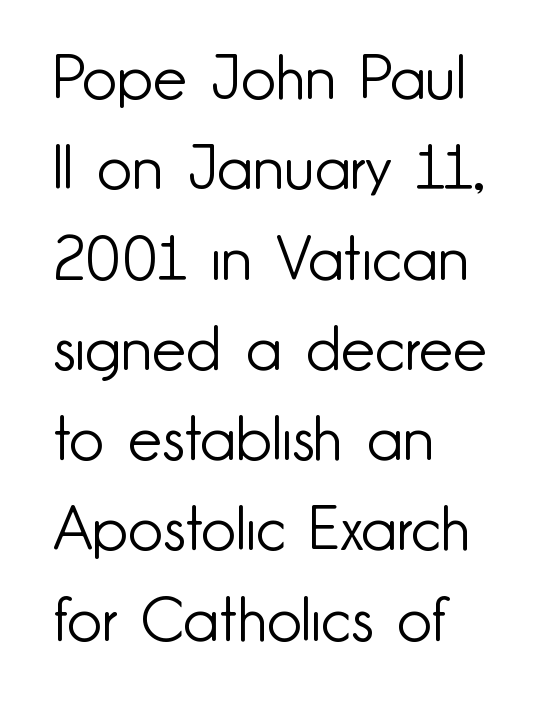
Q: Is the text bold? A: No.
Q: Is the text italic (slanted)? A: No, it is upright.
Q: Is the typeface a serif or a sans-serif typeface? A: Sans-serif.
Q: Is the text underlined? A: No.
Q: How is the paragraph aligned? A: Left-aligned.
Q: Is the spacing between letters normal or unusually wide? A: Normal.
Q: Is the spacing between lines tight, normal or loose? A: Normal.
Q: Width (condensed, normal, or wide)? A: Normal.
Q: Stroke contrast? A: Low.
Q: x-height? A: Small.
Q: Monospaced? A: No.
